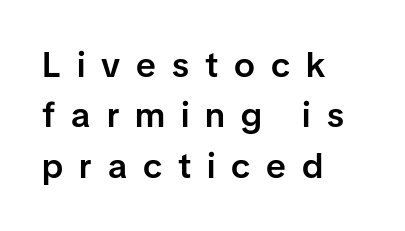
Q: Is the text bold? A: Semi-bold.
Q: Is the text italic (slanted)? A: No, it is upright.
Q: Is the typeface a serif or a sans-serif typeface? A: Sans-serif.
Q: Is the text underlined? A: No.
Q: How is the paragraph aligned? A: Left-aligned.
Q: Is the spacing between letters normal or unusually wide? A: Unusually wide.
Q: Is the spacing between lines tight, normal or loose? A: Normal.
Q: Width (condensed, normal, or wide)? A: Normal.
Q: Stroke contrast? A: Low.
Q: x-height? A: Medium.
Q: Monospaced? A: No.
